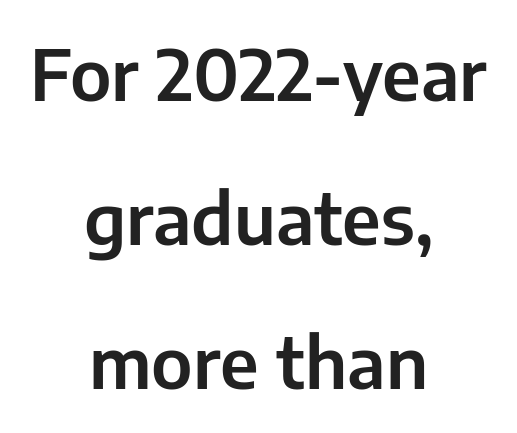
Q: Is the text italic (slanted)? A: No, it is upright.
Q: Is the typeface a serif or a sans-serif typeface? A: Sans-serif.
Q: Is the text underlined? A: No.
Q: How is the paragraph aligned? A: Centered.
Q: Is the spacing between letters normal or unusually wide? A: Normal.
Q: Is the spacing between lines tight, normal or loose? A: Loose.
Q: Width (condensed, normal, or wide)? A: Normal.
Q: Stroke contrast? A: Low.
Q: x-height? A: Medium.
Q: Monospaced? A: No.
